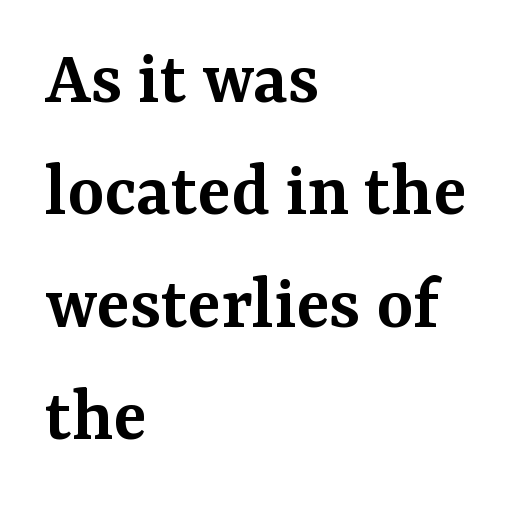
Nobody touched the tracking dial on this one. On the weight axis this lands at semibold, roughly 600. Left-aligned paragraph, ragged on the right. A typesetter would call this leading conventional body-copy spacing.
